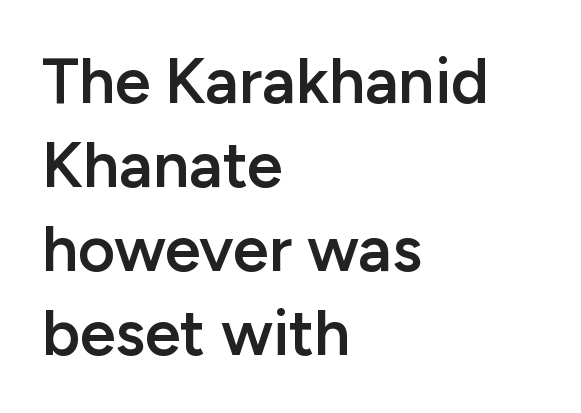
Q: Is the text bold? A: Semi-bold.
Q: Is the text italic (slanted)? A: No, it is upright.
Q: Is the typeface a serif or a sans-serif typeface? A: Sans-serif.
Q: Is the text underlined? A: No.
Q: How is the paragraph aligned? A: Left-aligned.
Q: Is the spacing between letters normal or unusually wide? A: Normal.
Q: Is the spacing between lines tight, normal or loose? A: Normal.
Q: Width (condensed, normal, or wide)? A: Normal.
Q: Stroke contrast? A: Low.
Q: x-height? A: Medium.
Q: Monospaced? A: No.
